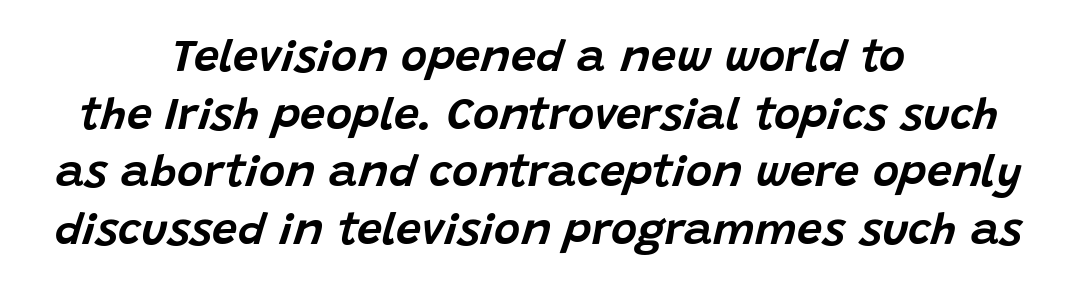
{"italic": "yes", "lean": "right", "slant_degrees": 15, "width": "normal", "stroke_contrast": "low", "x_height": "large", "monospaced": "no", "underline": "no", "align": "center", "line_spacing": "normal", "line_spacing_ratio": 1.28, "letter_spacing": "normal", "letter_spacing_em": 0.0, "glyph_px": 45}
